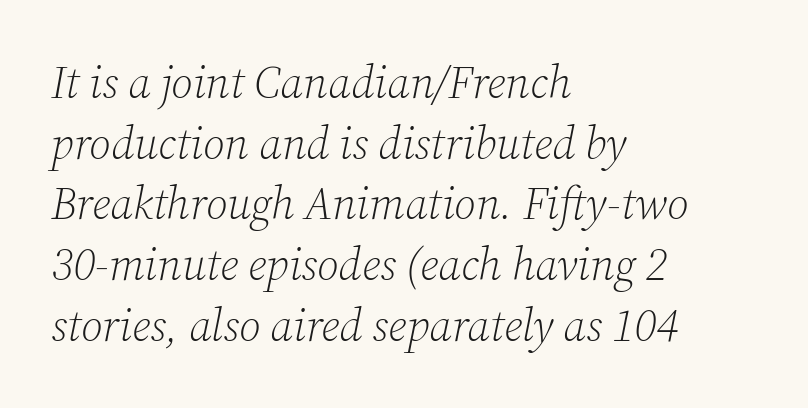
{"serif": "yes", "italic": "yes", "lean": "right", "slant_degrees": 12, "bold": "no", "weight": "light", "width": "normal", "stroke_contrast": "low", "x_height": "medium", "monospaced": "no", "underline": "no", "align": "left", "line_spacing": "normal", "line_spacing_ratio": 1.35, "letter_spacing": "normal", "letter_spacing_em": 0.0, "glyph_px": 45}
